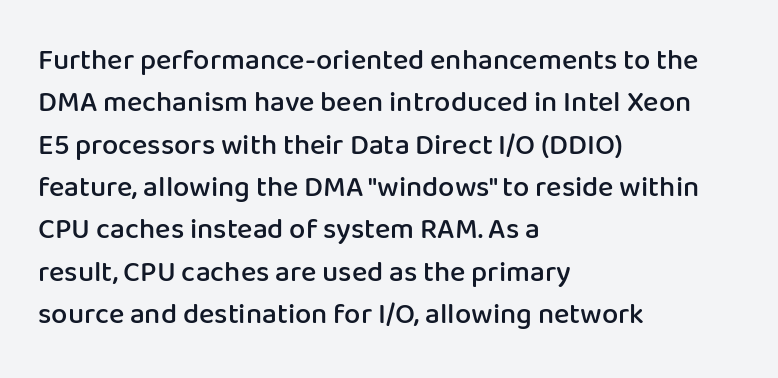
The image shows 29 px semibold sans-serif type, upright; set left-aligned, normal line spacing (1.46x), normal letter spacing, not underlined; low stroke contrast and a medium x-height.
